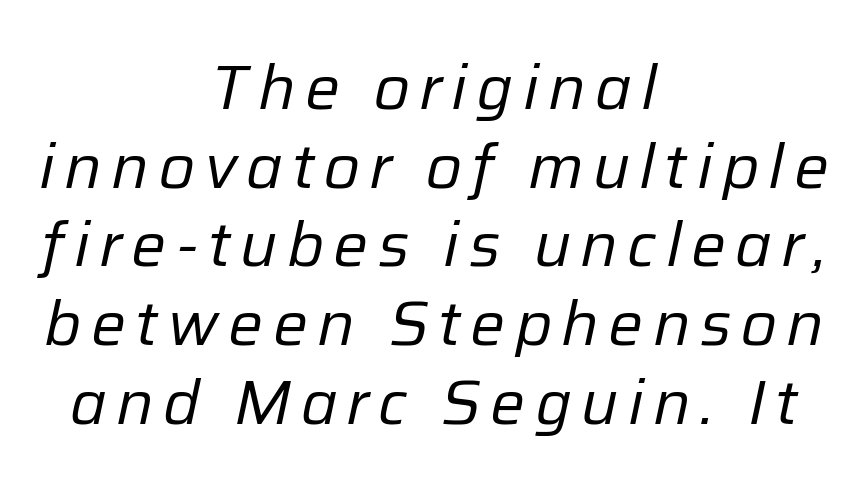
{"italic": "yes", "lean": "right", "slant_degrees": 12, "bold": "no", "weight": "regular", "width": "normal", "stroke_contrast": "low", "x_height": "medium", "monospaced": "no", "underline": "no", "align": "center", "line_spacing": "normal", "line_spacing_ratio": 1.27, "glyph_px": 62}
